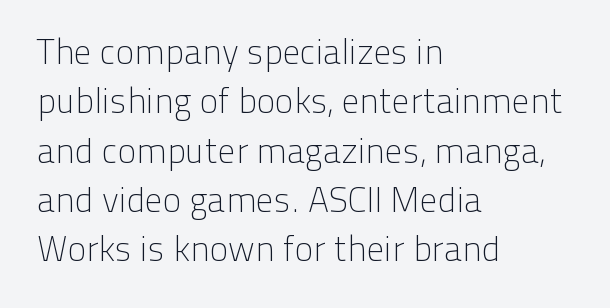
Q: Is the text bold? A: No.
Q: Is the text italic (slanted)? A: No, it is upright.
Q: Is the typeface a serif or a sans-serif typeface? A: Sans-serif.
Q: Is the text underlined? A: No.
Q: How is the paragraph aligned? A: Left-aligned.
Q: Is the spacing between letters normal or unusually wide? A: Normal.
Q: Is the spacing between lines tight, normal or loose? A: Normal.
Q: Width (condensed, normal, or wide)? A: Normal.
Q: Stroke contrast? A: Low.
Q: x-height? A: Medium.
Q: Monospaced? A: No.
